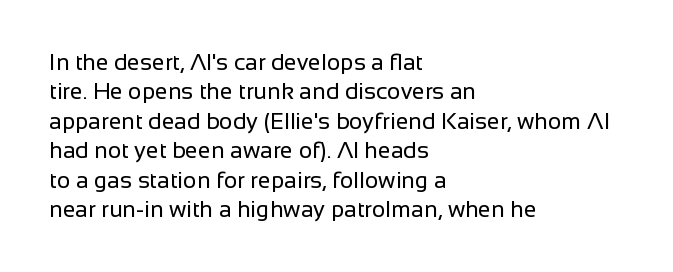
{"italic": "no", "bold": "no", "underline": "no", "align": "left", "line_spacing": "normal", "line_spacing_ratio": 1.28, "letter_spacing": "normal", "letter_spacing_em": 0.0, "glyph_px": 23}
